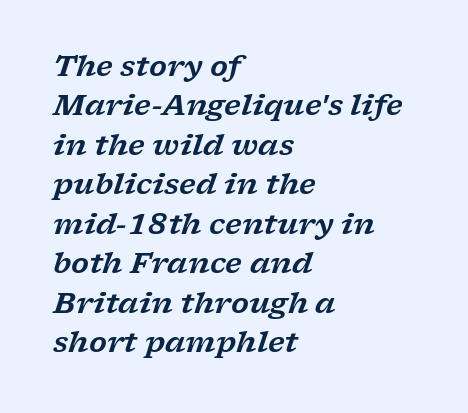
The image shows 29 px wide serif type, italic (leaning right); set left-aligned, normal line spacing (1.36x), normal letter spacing, not underlined; low stroke contrast and a medium x-height.
